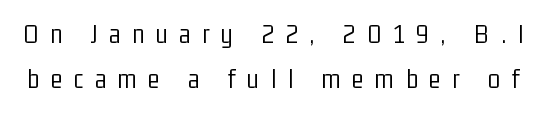
Each row of text sits above clean, open space. The passage shown is typed in a proportional face where columns would drift. These lines have a slow, spaced-out rhythm from letter to letter. Heft: none added — not bold.
